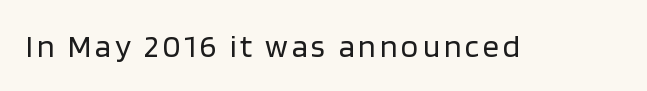
{"serif": "no", "italic": "no", "bold": "no", "weight": "regular", "width": "normal", "stroke_contrast": "low", "x_height": "large", "monospaced": "no", "underline": "no", "glyph_px": 32}
